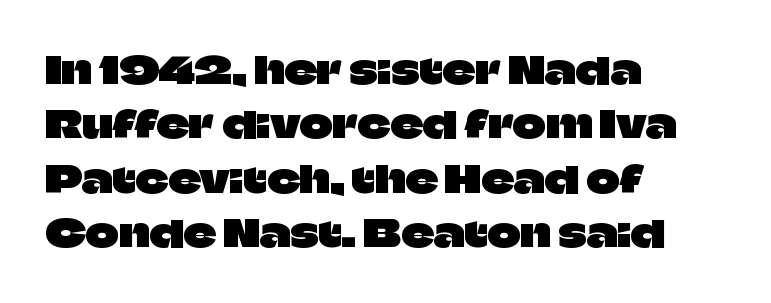
The image shows 36 px sans-serif type, upright; set left-aligned, normal line spacing (1.51x), normal letter spacing, not underlined; low stroke contrast and a large x-height.
